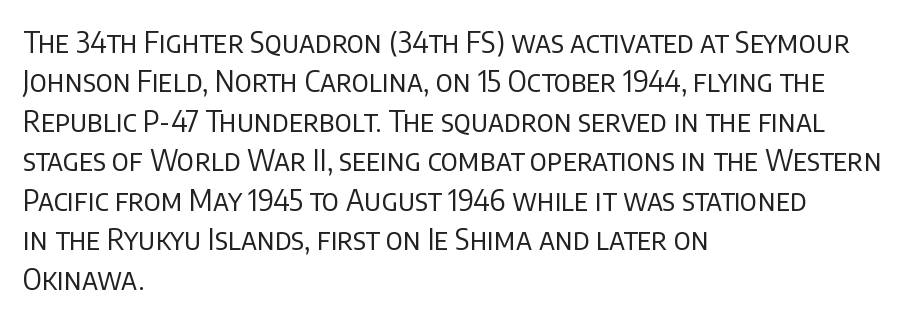
The image shows 29 px regular-weight sans-serif type, upright; set left-aligned, normal line spacing (1.36x), normal letter spacing, not underlined; low stroke contrast and a large x-height.
